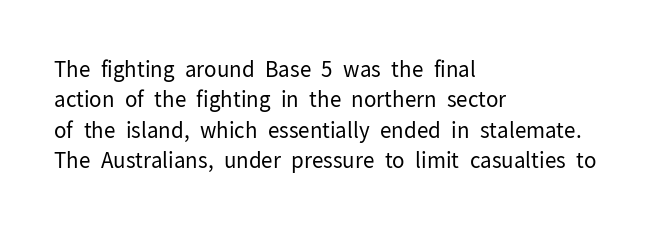
Q: Is the text bold? A: No.
Q: Is the text italic (slanted)? A: No, it is upright.
Q: Is the text underlined? A: No.
Q: How is the paragraph aligned? A: Left-aligned.
Q: Is the spacing between letters normal or unusually wide? A: Normal.
Q: Is the spacing between lines tight, normal or loose? A: Normal.
